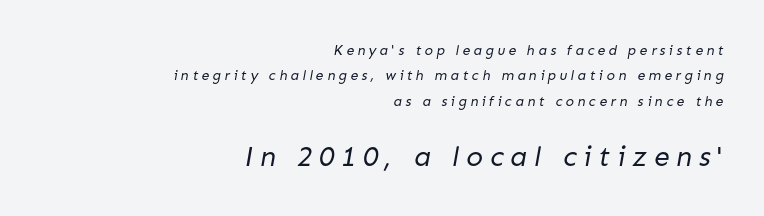
The image shows 28 px regular-weight sans-serif type; set right-aligned, line spacing 1.81x, unusually wide letter spacing (+0.24 em), not underlined; the second (bottom) block is 2.0x larger; low stroke contrast and a medium x-height.
